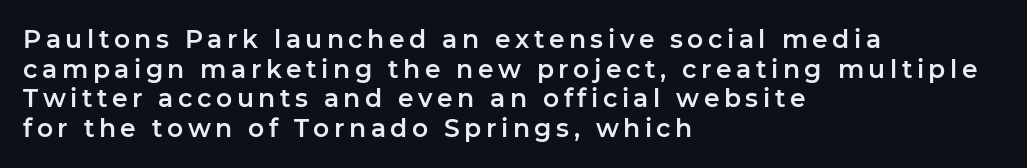
{"italic": "no", "underline": "no", "align": "left", "line_spacing_ratio": 1.19, "glyph_px": 25}
